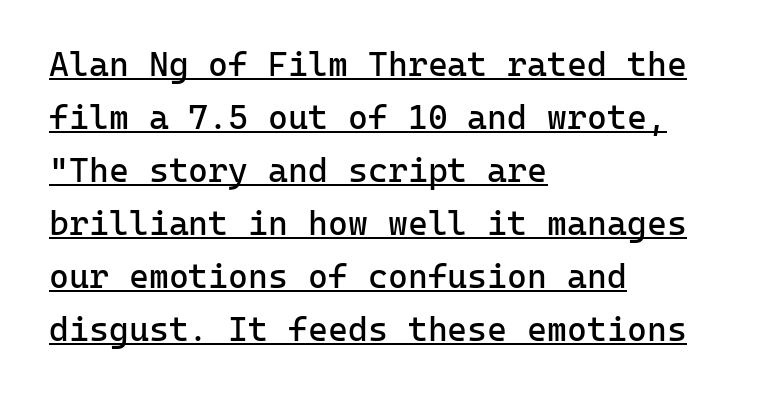
The typeface has the unassuming heft of standard copy or less. Horizontal alignment here is leftward, the default for most running prose. You can tell it's not italic because the verticals are truly vertical. The block of text has a typical density, with ordinary space between rows. What kind of face is this? One without serifs — a sans.
